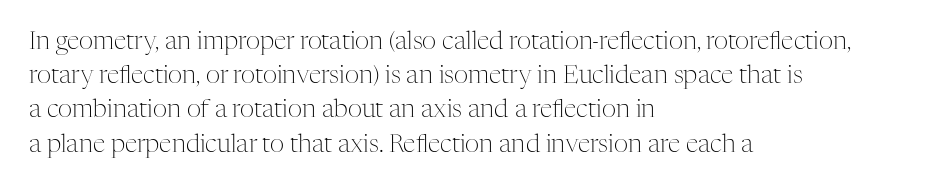
Q: Is the text bold? A: No.
Q: Is the text italic (slanted)? A: No, it is upright.
Q: Is the text underlined? A: No.
Q: How is the paragraph aligned? A: Left-aligned.
Q: Is the spacing between letters normal or unusually wide? A: Normal.
Q: Is the spacing between lines tight, normal or loose? A: Normal.
